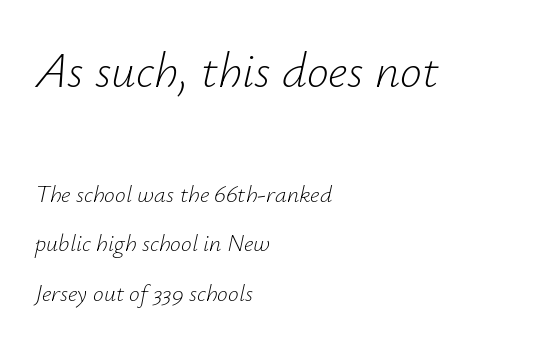
Q: Is the text bold? A: No.
Q: Is the text italic (slanted)? A: Yes, it leans right by about 12 degrees.
Q: Is the text underlined? A: No.
Q: How is the paragraph aligned? A: Left-aligned.
Q: Is the spacing between letters normal or unusually wide? A: Normal.
Q: Is the spacing between lines tight, normal or loose? A: Loose.
Q: Which block of text is set in a larger size, the first (top) or the second (bottom)? A: The first (top) one.
Q: Width (condensed, normal, or wide)? A: Normal.
Q: Stroke contrast? A: Low.
Q: x-height? A: Small.
Q: Monospaced? A: No.
